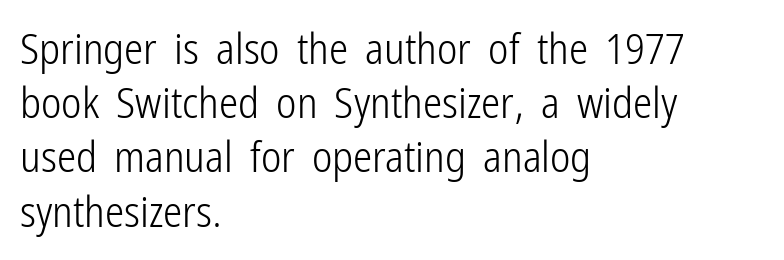
Designer's note — italics off, roman on. The text block is weighted toward the left margin, trailing off unevenly rightward. Think of a printed novel: that variable character pitch is what you see here. This rendering employs a face without finishing strokes, i.e., a sans-serif.
